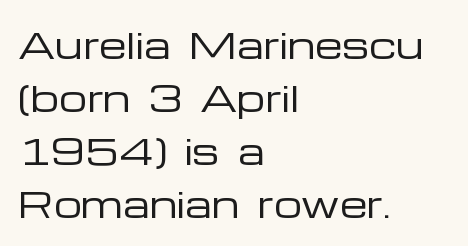
Q: Is the text bold? A: No.
Q: Is the text italic (slanted)? A: No, it is upright.
Q: Is the typeface a serif or a sans-serif typeface? A: Sans-serif.
Q: Is the text underlined? A: No.
Q: How is the paragraph aligned? A: Left-aligned.
Q: Is the spacing between letters normal or unusually wide? A: Normal.
Q: Is the spacing between lines tight, normal or loose? A: Normal.
Q: Width (condensed, normal, or wide)? A: Wide.
Q: Stroke contrast? A: Low.
Q: x-height? A: Medium.
Q: Monospaced? A: No.
